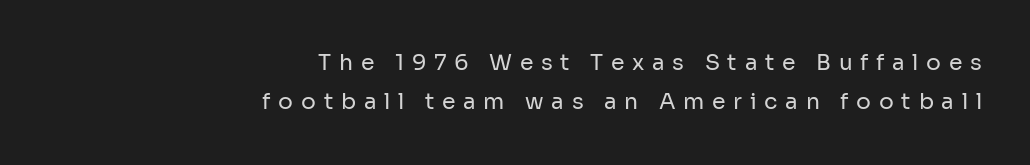
{"italic": "no", "bold": "no", "underline": "no", "align": "right", "line_spacing_ratio": 1.79, "letter_spacing": "wide", "letter_spacing_em": 0.35, "glyph_px": 22}
